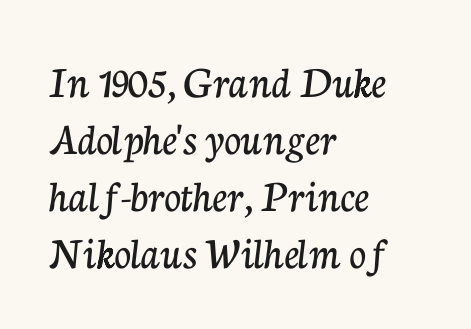
These lines are composed in type with serifs. Lines of text with bare space underneath. If you drew a ruler down the left edge, every line would touch it.
